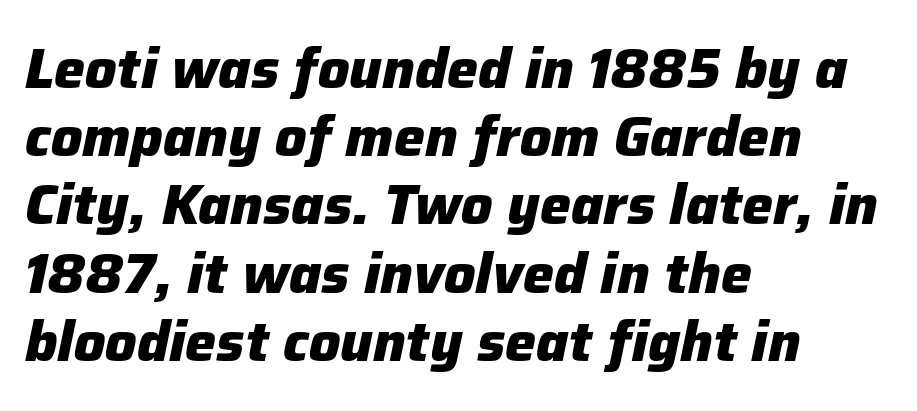
The face used here is proportionally spaced, like ordinary book or web type. A typesetter would call this zero additional tracking. Short and long lines alike share a common starting point at left. How heavy is the stroke? Heavy — this is a bold.
